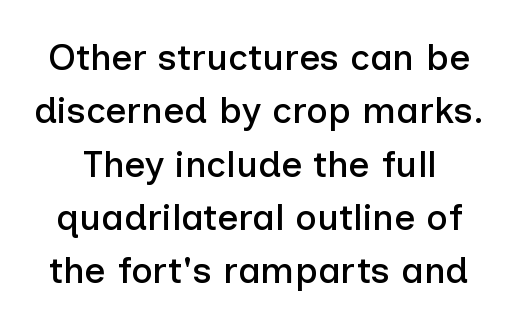
{"serif": "no", "italic": "no", "width": "normal", "stroke_contrast": "low", "x_height": "medium", "monospaced": "no", "underline": "no", "line_spacing": "normal", "line_spacing_ratio": 1.44, "letter_spacing": "normal", "letter_spacing_em": 0.0, "glyph_px": 37}
